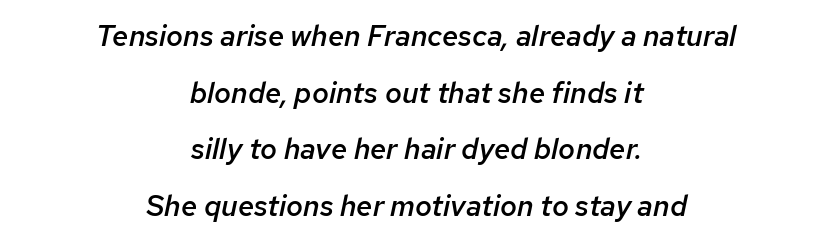
{"italic": "yes", "lean": "right", "slant_degrees": 12, "bold": "semi", "weight": "semibold", "width": "normal", "stroke_contrast": "low", "x_height": "medium", "monospaced": "no", "underline": "no", "align": "center", "line_spacing": "loose", "line_spacing_ratio": 1.95, "letter_spacing": "normal", "letter_spacing_em": 0.0, "glyph_px": 29}
